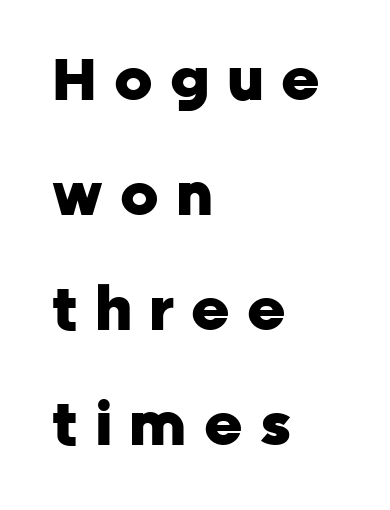
{"serif": "no", "italic": "no", "bold": "yes", "weight": "heavy", "width": "normal", "stroke_contrast": "low", "x_height": "medium", "monospaced": "no", "underline": "no", "align": "left", "line_spacing": "loose", "line_spacing_ratio": 1.95, "letter_spacing": "wide", "letter_spacing_em": 0.29, "glyph_px": 59}
